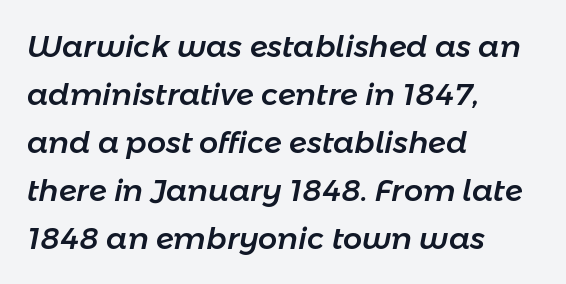
{"italic": "yes", "lean": "right", "slant_degrees": 11, "width": "normal", "stroke_contrast": "low", "x_height": "medium", "monospaced": "no", "underline": "no", "align": "left", "line_spacing": "normal", "line_spacing_ratio": 1.6, "letter_spacing": "normal", "letter_spacing_em": 0.0, "glyph_px": 30}
